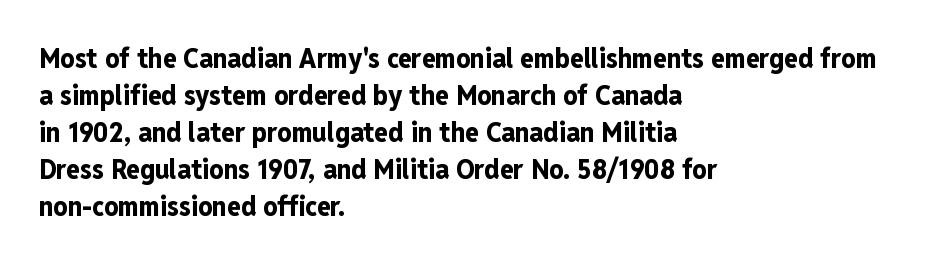
{"serif": "no", "italic": "no", "bold": "yes", "weight": "bold", "width": "condensed", "stroke_contrast": "low", "x_height": "medium", "monospaced": "no", "underline": "no", "align": "left", "line_spacing": "normal", "line_spacing_ratio": 1.32, "letter_spacing": "normal", "letter_spacing_em": 0.0, "glyph_px": 28}
